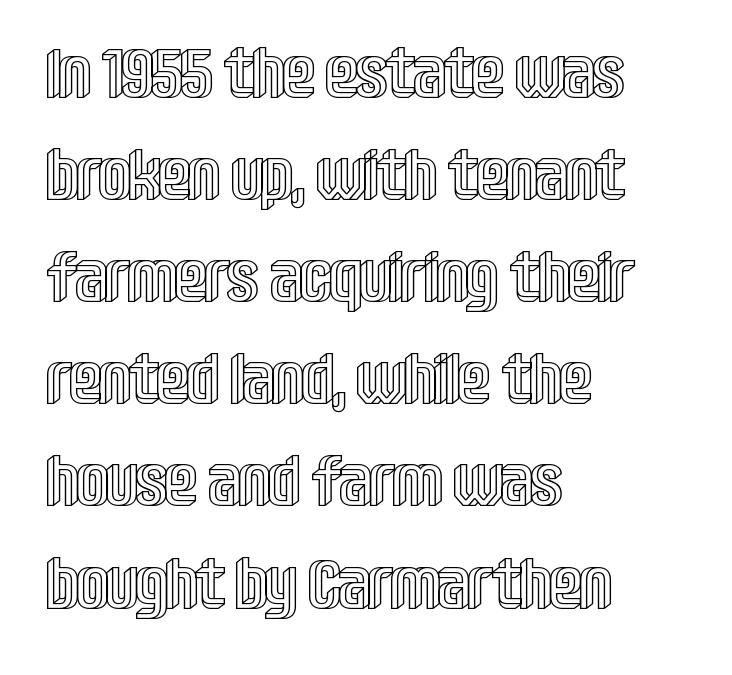
{"italic": "no", "width": "condensed", "x_height": "large", "monospaced": "no", "underline": "no", "align": "left", "line_spacing": "normal", "line_spacing_ratio": 1.48, "letter_spacing": "normal", "letter_spacing_em": 0.0, "glyph_px": 69}
